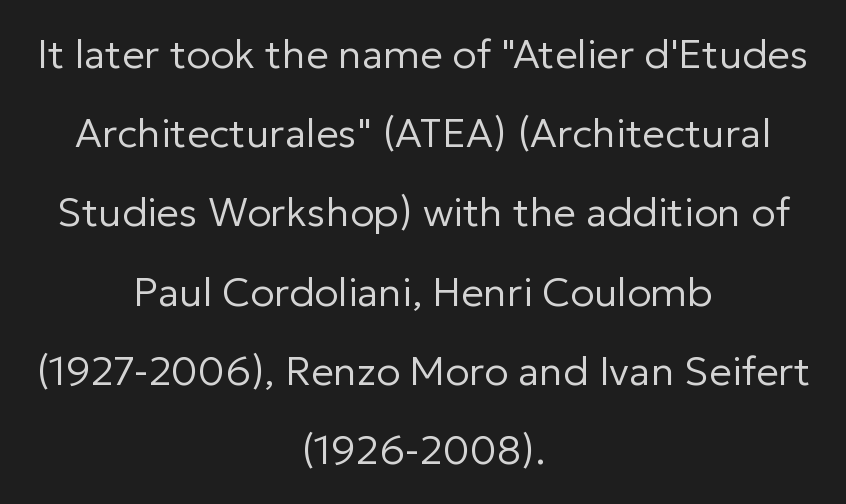
{"serif": "no", "italic": "no", "bold": "no", "weight": "regular", "width": "normal", "stroke_contrast": "low", "x_height": "medium", "monospaced": "no", "underline": "no", "align": "center", "line_spacing": "loose", "line_spacing_ratio": 1.98, "letter_spacing": "normal", "letter_spacing_em": 0.0, "glyph_px": 40}
